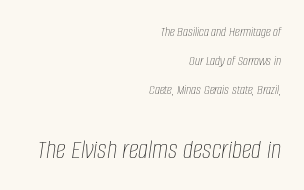
{"italic": "yes", "lean": "right", "slant_degrees": 8, "bold": "no", "weight": "thin", "width": "condensed", "stroke_contrast": "low", "x_height": "large", "monospaced": "no", "underline": "no", "align": "right", "line_spacing": "loose", "line_spacing_ratio": 2.06, "letter_spacing": "normal", "letter_spacing_em": 0.0, "larger_block": "second", "size_ratio": 2.0, "glyph_px": 28}
